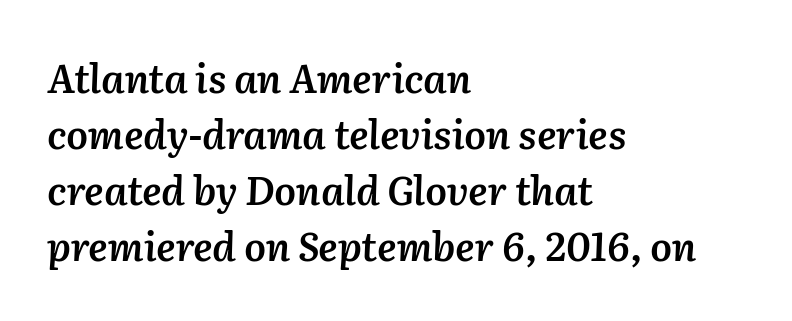
Anything drawn beneath the words? Only blank space. Honestly, the row spacing looks completely unremarkable. The letters are slanted; this is an italic face. Here the designer chose a conventional face with non-uniform glyph widths. This rendering leaves character spacing at its baseline value.
